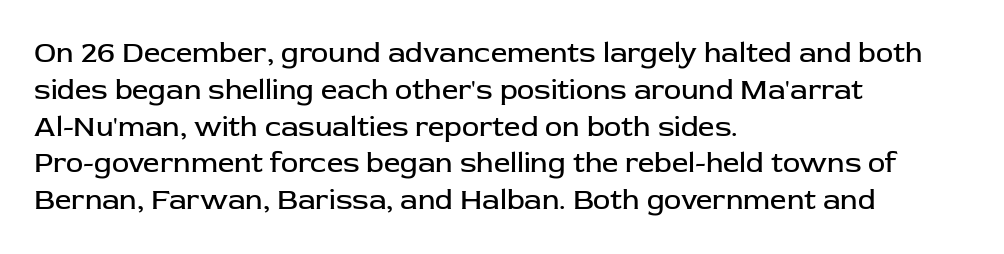
Is this a sans? Yes — the strokes have no serifs. Caption: multi-line text, flush left, ragged right. Vertical strokes here are truly vertical. No heavy texture on the line: the type isn't bold. Note the varied advance widths — an 'i' is clearly narrower than an 'm'.
